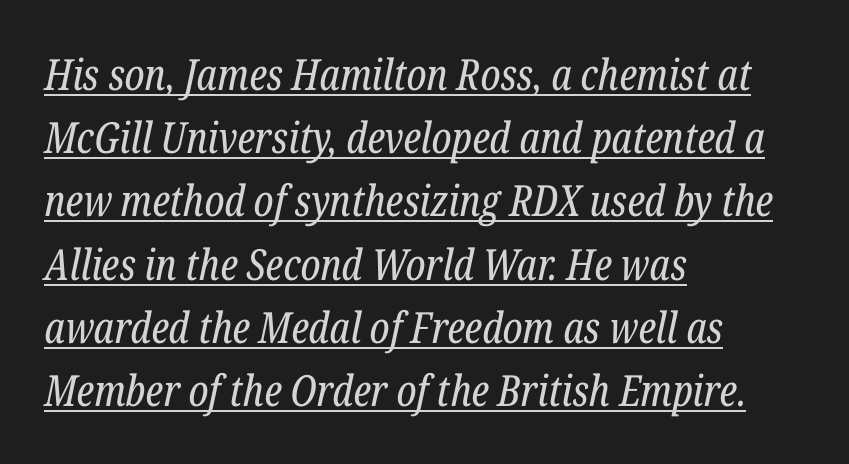
The image shows 43 px regular-weight, condensed serif type, italic (leaning right); set left-aligned, normal line spacing (1.47x), normal letter spacing, underlined; low stroke contrast and a medium x-height.
